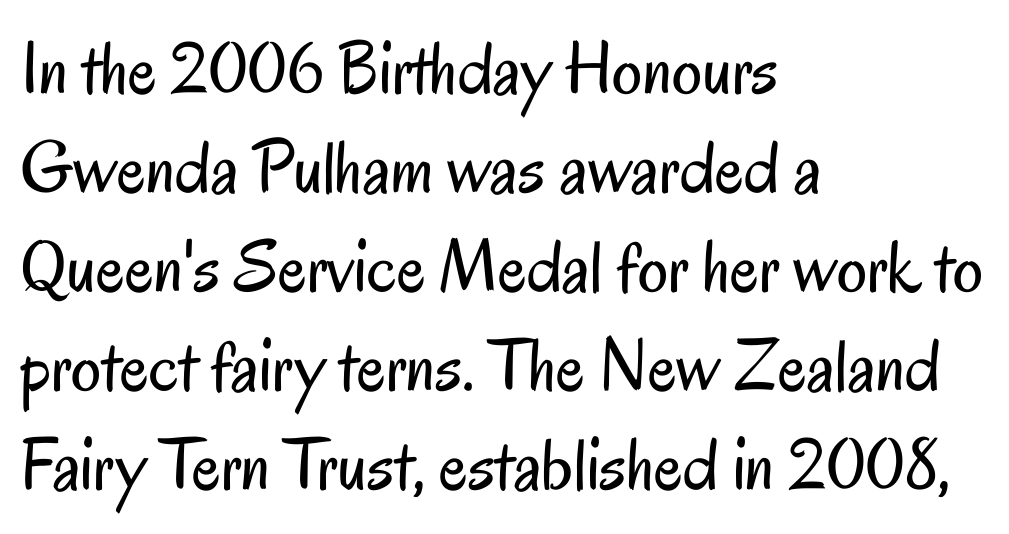
{"serif": "no", "italic": "no", "bold": "no", "weight": "regular", "width": "condensed", "stroke_contrast": "low", "x_height": "small", "monospaced": "no", "underline": "no", "align": "left", "line_spacing": "normal", "line_spacing_ratio": 1.32, "letter_spacing": "normal", "letter_spacing_em": 0.0, "glyph_px": 75}
